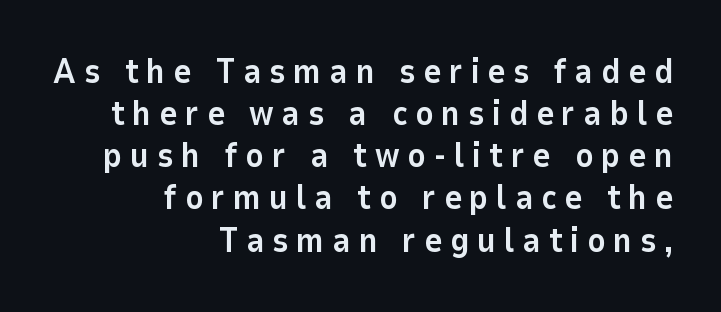
The image shows 34 px bold sans-serif type, upright; set right-aligned, line spacing 1.24x, unusually wide letter spacing (+0.23 em), not underlined; low stroke contrast and a medium x-height.
